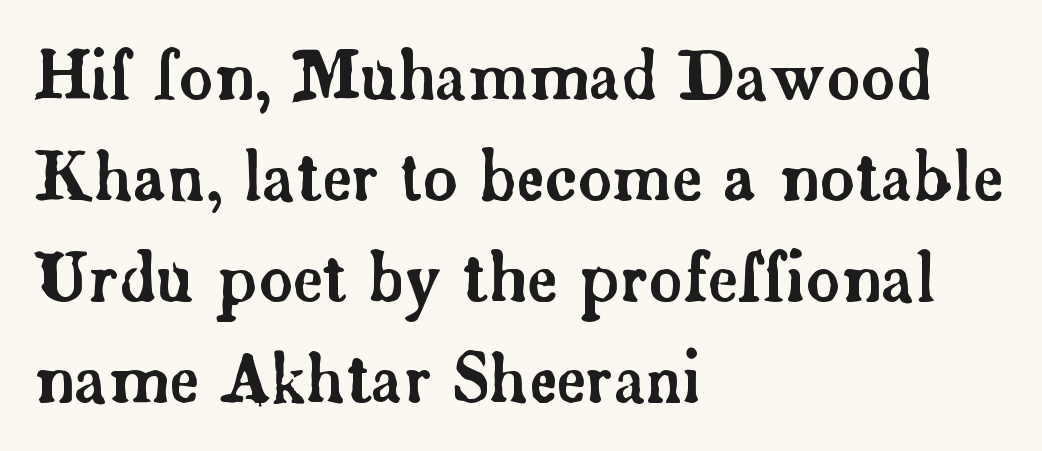
{"serif": "yes", "italic": "no", "width": "normal", "stroke_contrast": "low", "x_height": "small", "monospaced": "no", "underline": "no", "align": "left", "line_spacing": "normal", "line_spacing_ratio": 1.53, "letter_spacing": "normal", "letter_spacing_em": 0.0, "glyph_px": 66}
